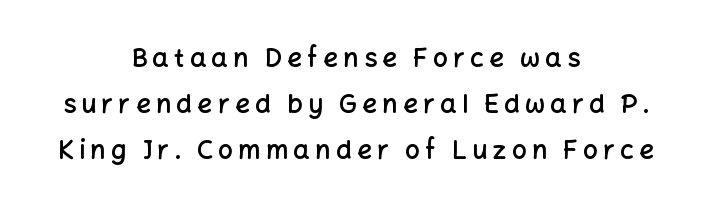
Any mark beneath the type? The region is blank. Inter-character spacing is expanded well beyond the font's built-in metrics. Caption: semibold face, moderately heavy strokes. Every stem runs plumb, perpendicular to the baseline.
